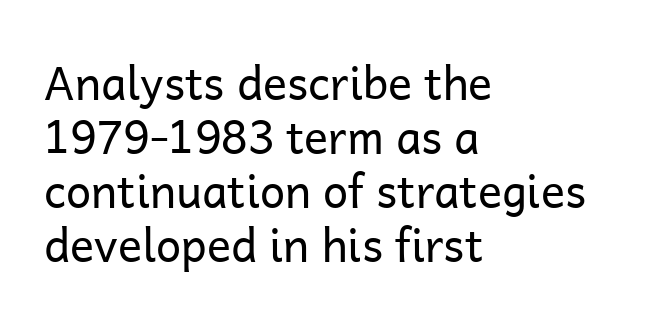
Q: Is the text bold? A: No.
Q: Is the text italic (slanted)? A: No, it is upright.
Q: Is the typeface a serif or a sans-serif typeface? A: Sans-serif.
Q: Is the text underlined? A: No.
Q: How is the paragraph aligned? A: Left-aligned.
Q: Is the spacing between letters normal or unusually wide? A: Normal.
Q: Width (condensed, normal, or wide)? A: Normal.
Q: Stroke contrast? A: Low.
Q: x-height? A: Medium.
Q: Monospaced? A: No.
